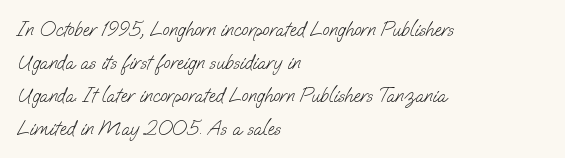
The image shows 20 px text type; set left-aligned, normal line spacing (1.65x), normal letter spacing, not underlined.
